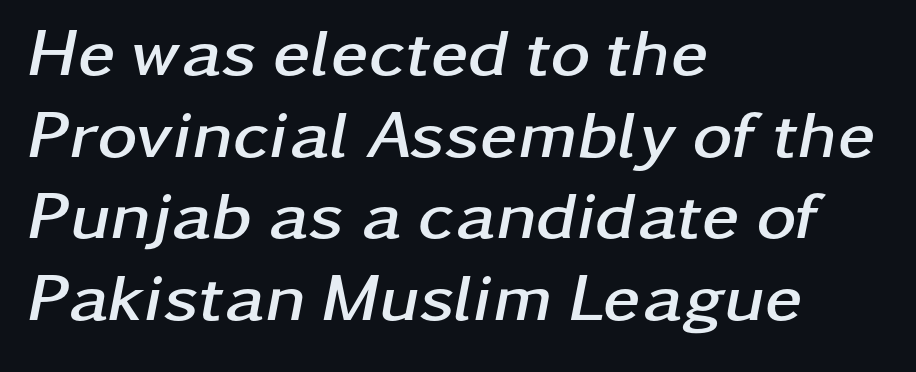
The zone under the glyphs is completely vacant. These lines are rendered in a variable-pitch font. Nothing unusual about the tracking: characters are spaced as the font intends. The face used here has the dense, thick strokes of a bold. Italic: yes, the glyphs are oblique. This rendering uses left alignment, leaving the right contour irregular.
